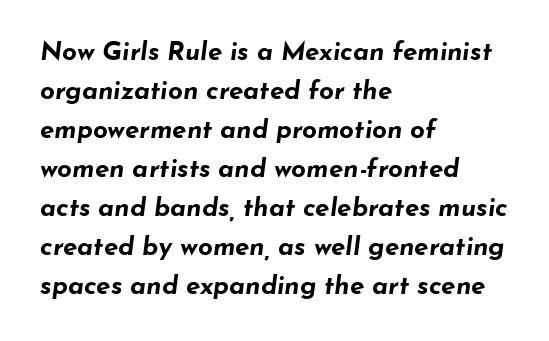
{"italic": "yes", "lean": "right", "slant_degrees": 7, "bold": "yes", "underline": "no", "align": "left", "line_spacing": "normal", "line_spacing_ratio": 1.5, "letter_spacing": "normal", "letter_spacing_em": 0.0, "glyph_px": 26}
